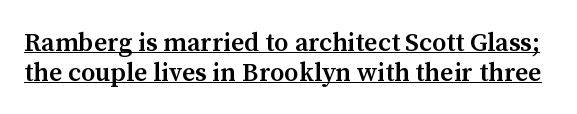
The image shows 26 px text type, upright; set tight line spacing (1.14x), normal letter spacing, underlined.
